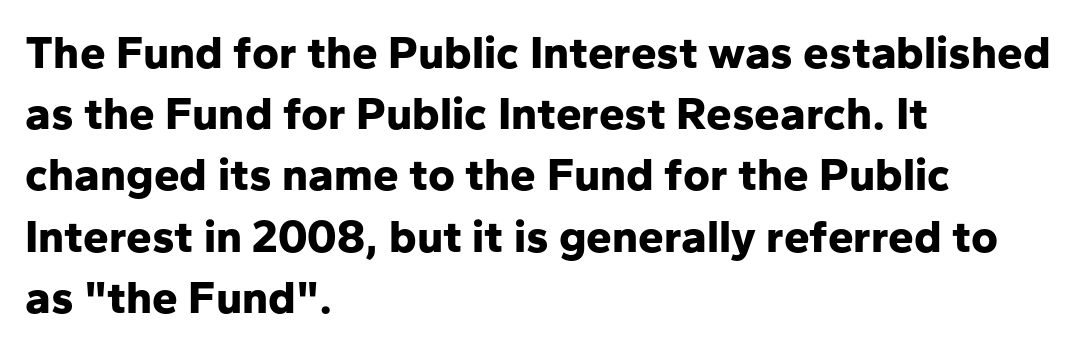
Examine the stroke ends and you'll find no serifs. Designer's note — italics off, roman on. Each row of text sits above clean, open space. The rendering uses a moderate line-height, typical for paragraphs. Is this a fixed-width face? No — the glyphs have proportional, varying widths.
